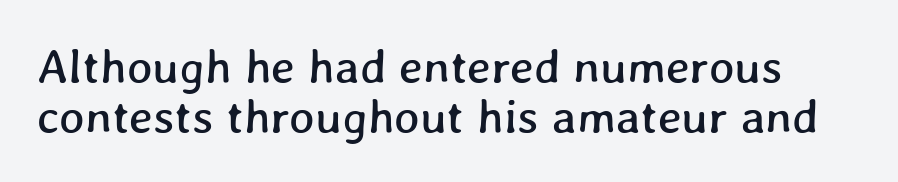
Words float on clear page, feet unadorned. The letters sit at their default tracking, neither squeezed nor spread. What's the leading like? Squeezed, with rows nearly overlapping. Each letter keeps its own natural width here, so spacing adapts to shape.
